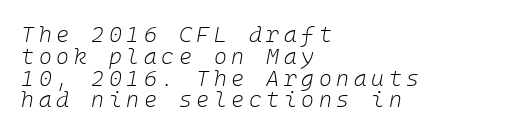
Is the type slanted? Yes — the strokes lean at a clear angle. The glyphs are unaccompanied by any horizontal stroke below them. The block of text is dense from top to bottom, with scant space between rows. This rendering uses left alignment, leaving the right contour irregular.
